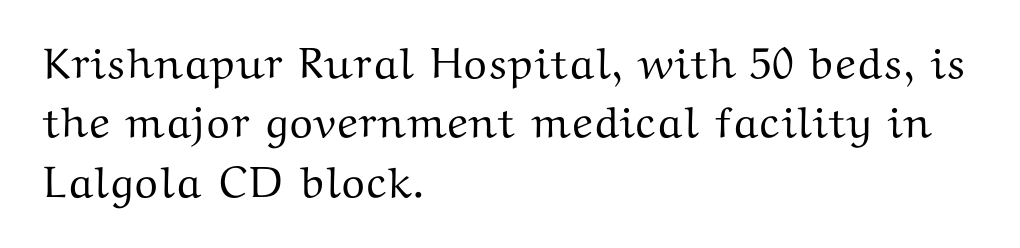
The image shows 44 px wide serif type, upright; set left-aligned, normal line spacing (1.35x), normal letter spacing, not underlined; medium stroke contrast and a medium x-height.
